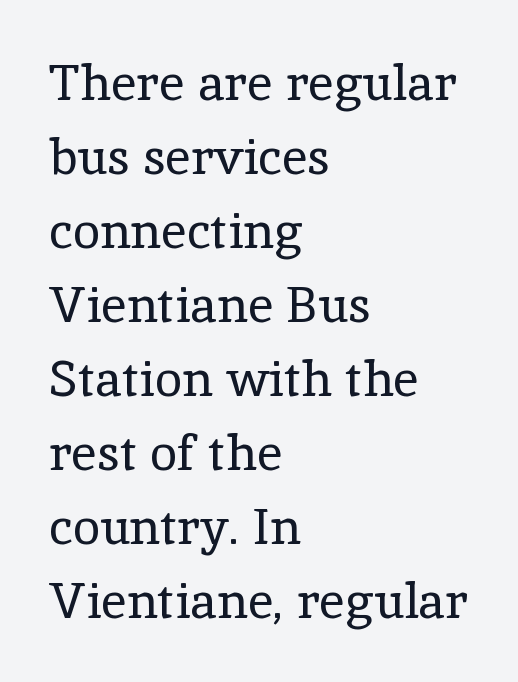
Q: Is the text bold? A: No.
Q: Is the text italic (slanted)? A: No, it is upright.
Q: Is the typeface a serif or a sans-serif typeface? A: Serif.
Q: Is the text underlined? A: No.
Q: How is the paragraph aligned? A: Left-aligned.
Q: Is the spacing between letters normal or unusually wide? A: Normal.
Q: Is the spacing between lines tight, normal or loose? A: Normal.
Q: Width (condensed, normal, or wide)? A: Normal.
Q: x-height? A: Medium.
Q: Monospaced? A: No.
